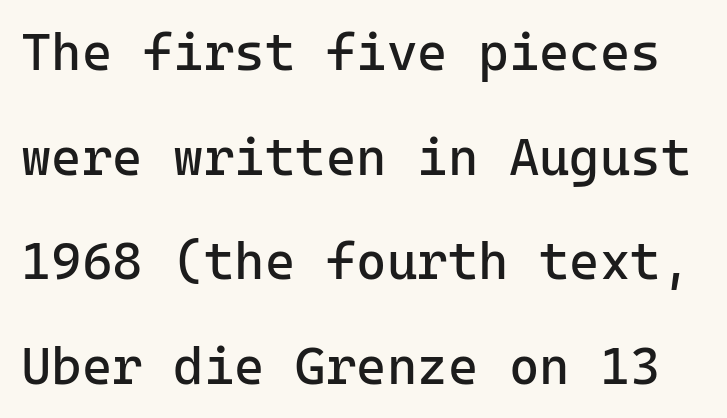
The image shows 52 px regular-weight sans-serif type, upright; set loose line spacing (2.01x), normal letter spacing, not underlined; low stroke contrast and a medium x-height.
